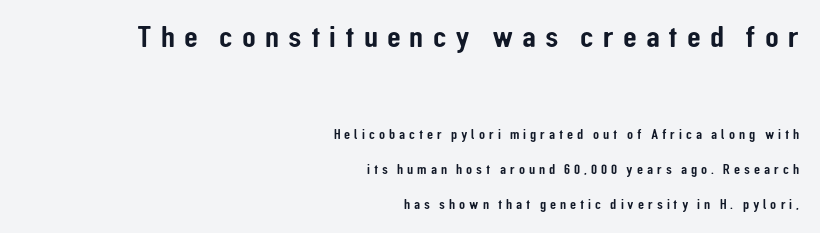
The image shows 32 px condensed sans-serif type, upright; set right-aligned, loose line spacing (2.5x), unusually wide letter spacing (+0.28 em), not underlined; the first (top) block is 2.29x larger; low stroke contrast and a medium x-height.
